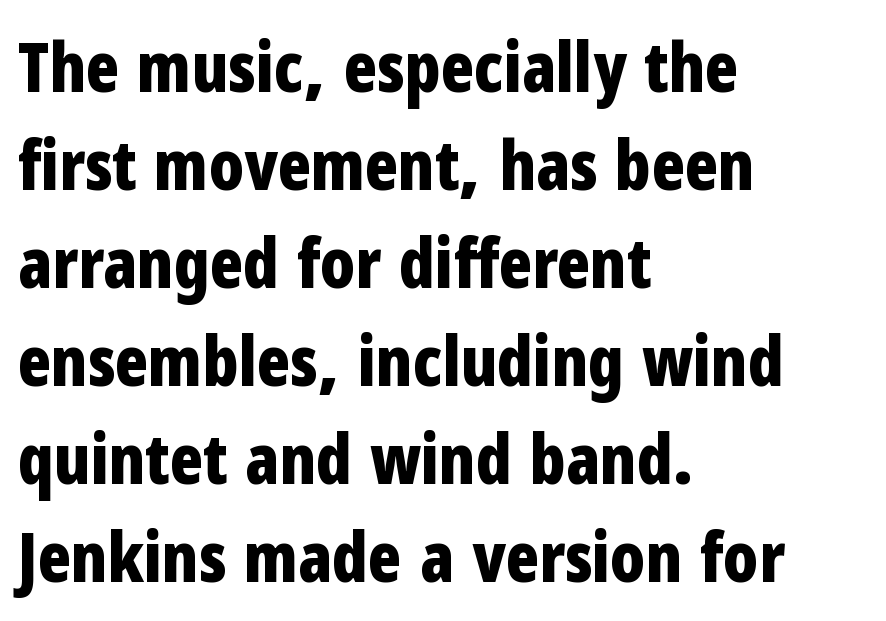
Regarding leading, the lines here are spaced in the standard way. Think of a printed novel: that variable character pitch is what you see here. This is the regular roman posture of the typeface. Just letters on the line, the space beneath them empty. Weight: bold.
